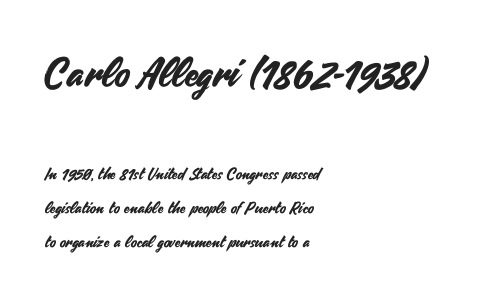
Q: Is the text italic (slanted)? A: Yes.
Q: Is the typeface a serif or a sans-serif typeface? A: Sans-serif.
Q: Is the text underlined? A: No.
Q: How is the paragraph aligned? A: Left-aligned.
Q: Is the spacing between letters normal or unusually wide? A: Normal.
Q: Is the spacing between lines tight, normal or loose? A: Loose.
Q: Which block of text is set in a larger size, the first (top) or the second (bottom)? A: The first (top) one.
Q: Width (condensed, normal, or wide)? A: Normal.
Q: Stroke contrast? A: Medium.
Q: x-height? A: Small.
Q: Monospaced? A: No.
